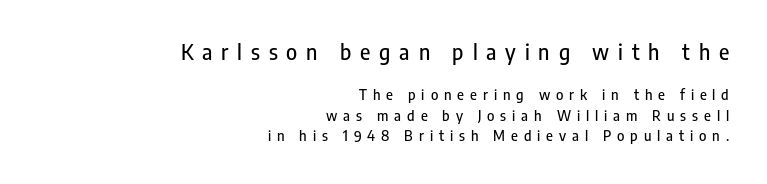
The image shows 21 px text type, upright; set right-aligned, normal line spacing (1.46x), unusually wide letter spacing (+0.42 em), not underlined; the first (top) block is 1.5x larger.
